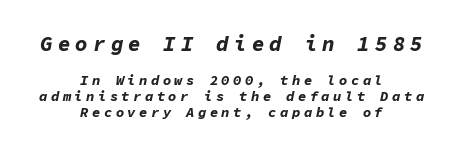
Q: Is the text bold? A: Yes.
Q: Is the text italic (slanted)? A: Yes, it leans right by about 11 degrees.
Q: Is the text underlined? A: No.
Q: How is the paragraph aligned? A: Centered.
Q: Is the spacing between letters normal or unusually wide? A: Unusually wide.
Q: Is the spacing between lines tight, normal or loose? A: Tight.
Q: Which block of text is set in a larger size, the first (top) or the second (bottom)? A: The first (top) one.
